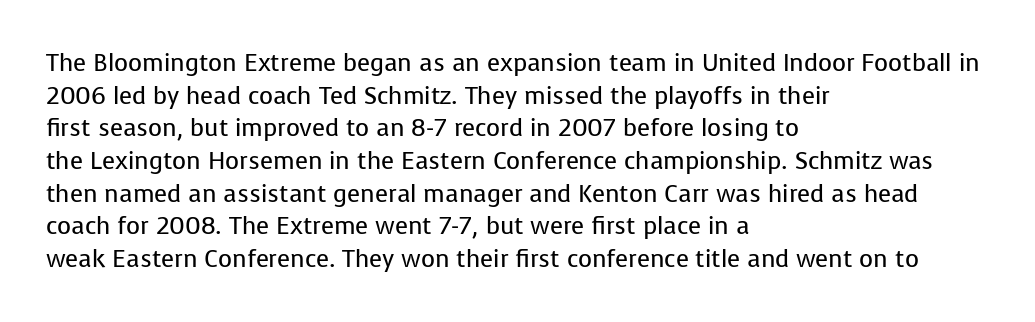
Plain, unruled lines of type. Ordinary non-slanted type is in use. Does extra space separate the letters? No, they use regular spacing. This is not heavy type; no bold has been used. These lines sit exactly where default settings would place them. Reading down the block, your eye returns to a fixed left position each line.
